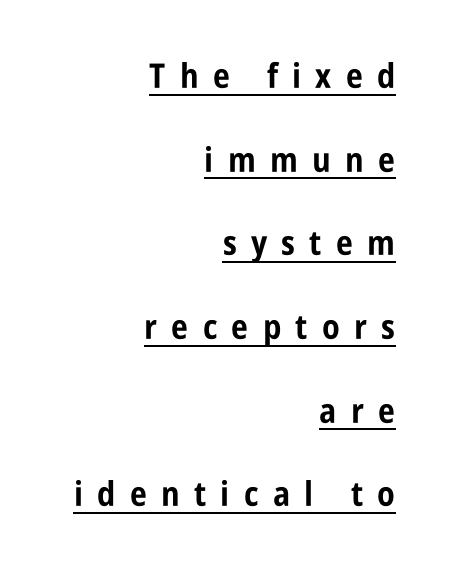
You could not count columns in this text — the font is proportionally spaced. Designer's note — italics off, roman on. Here the glyphs are tracked loosely, breaking word shapes into spaced letters. The line-height multiplier appears high, well above default. Every letter is thick-stroked: bold, no question.
